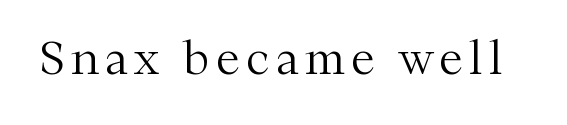
The image shows 44 px light serif type, upright; set not underlined; medium stroke contrast and a medium x-height.
